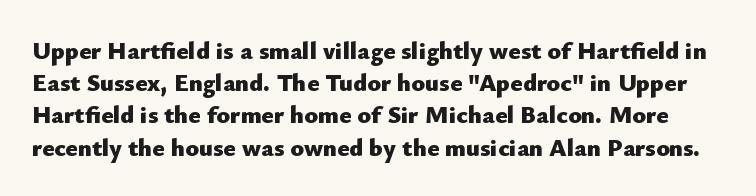
Q: Is the text bold? A: Yes.
Q: Is the text italic (slanted)? A: No, it is upright.
Q: Is the text underlined? A: No.
Q: Is the spacing between letters normal or unusually wide? A: Normal.
Q: Is the spacing between lines tight, normal or loose? A: Normal.
